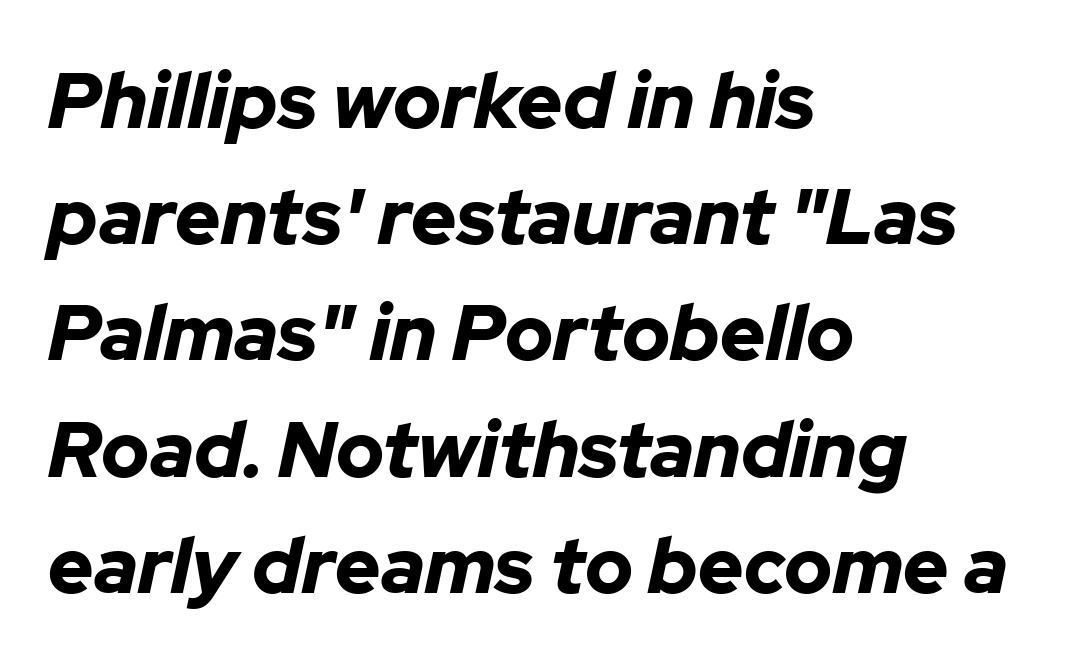
Q: Is the text bold? A: Yes.
Q: Is the text italic (slanted)? A: Yes, it leans right by about 12 degrees.
Q: Is the text underlined? A: No.
Q: How is the paragraph aligned? A: Left-aligned.
Q: Is the spacing between letters normal or unusually wide? A: Normal.
Q: Is the spacing between lines tight, normal or loose? A: Normal.
Q: Width (condensed, normal, or wide)? A: Normal.
Q: Stroke contrast? A: Low.
Q: x-height? A: Medium.
Q: Monospaced? A: No.
